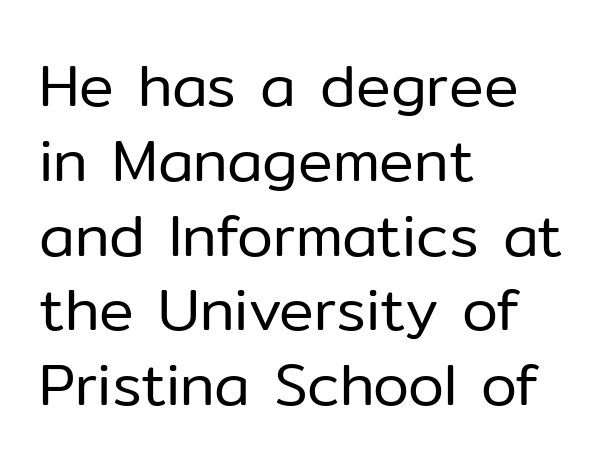
Q: Is the text bold? A: No.
Q: Is the text italic (slanted)? A: No, it is upright.
Q: Is the typeface a serif or a sans-serif typeface? A: Sans-serif.
Q: Is the text underlined? A: No.
Q: How is the paragraph aligned? A: Left-aligned.
Q: Is the spacing between letters normal or unusually wide? A: Normal.
Q: Is the spacing between lines tight, normal or loose? A: Normal.
Q: Width (condensed, normal, or wide)? A: Normal.
Q: Stroke contrast? A: Low.
Q: x-height? A: Medium.
Q: Monospaced? A: No.
